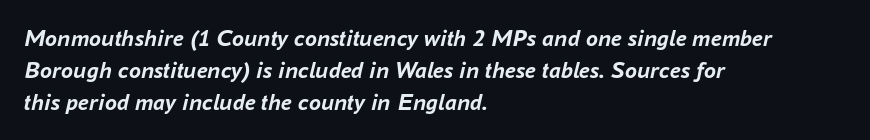
Q: Is the text bold? A: Yes.
Q: Is the text italic (slanted)? A: Yes, it leans right by about 16 degrees.
Q: Is the text underlined? A: No.
Q: How is the paragraph aligned? A: Left-aligned.
Q: Is the spacing between letters normal or unusually wide? A: Normal.
Q: Is the spacing between lines tight, normal or loose? A: Normal.
